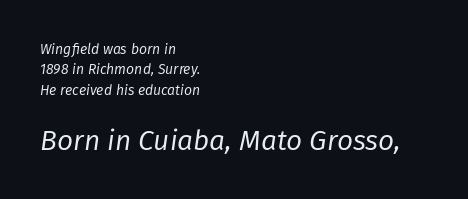
The image shows 28 px regular-weight type, italic (leaning right); set left-aligned, normal line spacing (1.45x), normal letter spacing, not underlined; the second (bottom) block is 2.0x larger; low stroke contrast and a medium x-height.
